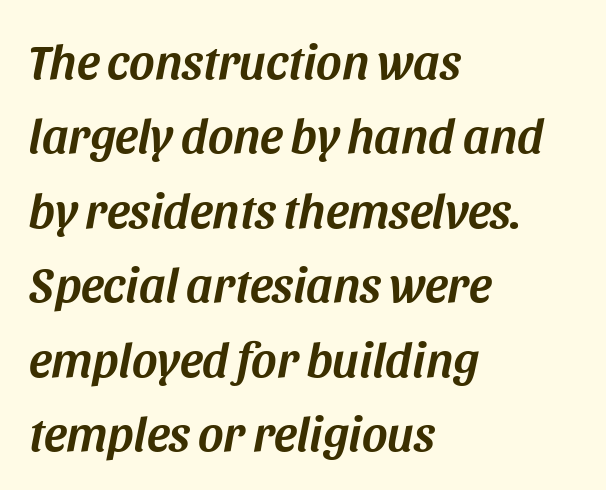
Notice how the stems are inclined rather than vertical — that's the hallmark of italics. The face used here is proportionally spaced, like ordinary book or web type. The string is rendered with underlining switched off. Baseline-to-baseline distance is the conventional proportion of letter height. Teacher's note: observe the even left margin — that is flush-left alignment.
